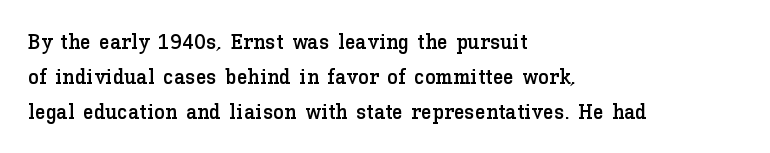
The image shows 22 px text type, upright; set left-aligned, normal line spacing (1.58x), normal letter spacing, not underlined.
